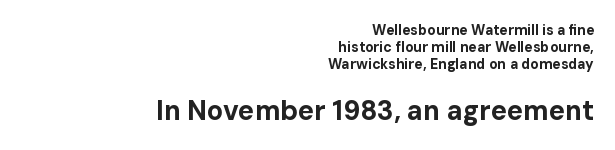
Q: Is the text bold? A: Yes.
Q: Is the text italic (slanted)? A: No, it is upright.
Q: Is the text underlined? A: No.
Q: How is the paragraph aligned? A: Right-aligned.
Q: Is the spacing between letters normal or unusually wide? A: Normal.
Q: Which block of text is set in a larger size, the first (top) or the second (bottom)? A: The second (bottom) one.
